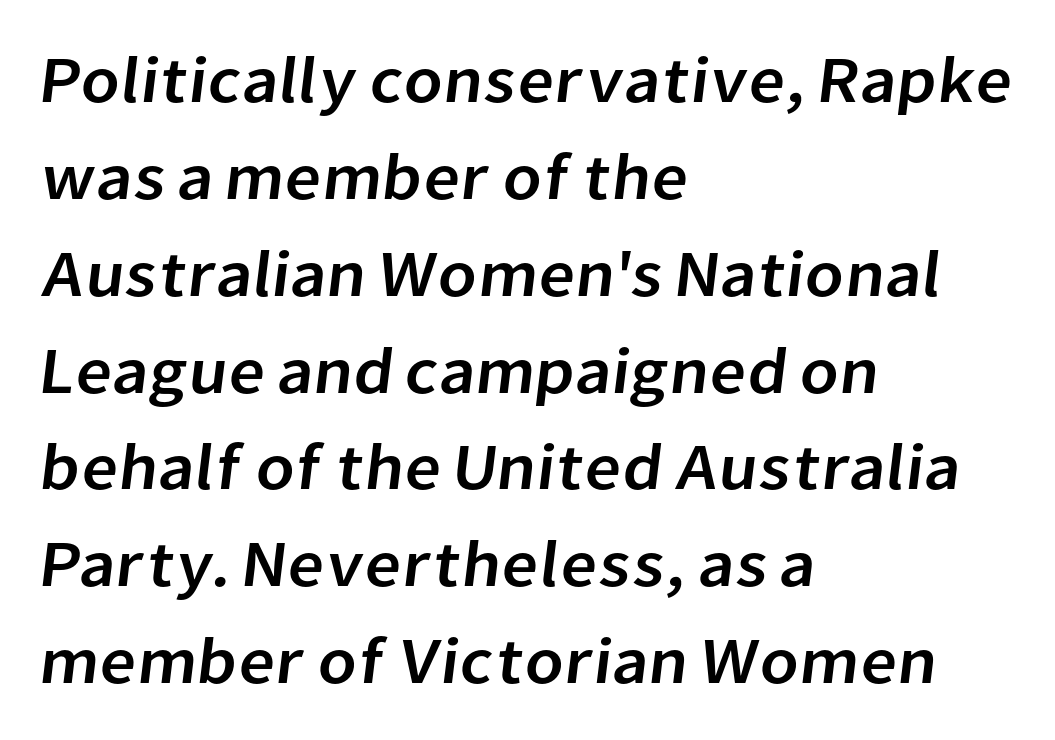
Q: Is the typeface a serif or a sans-serif typeface? A: Sans-serif.
Q: Is the text underlined? A: No.
Q: How is the paragraph aligned? A: Left-aligned.
Q: Is the spacing between letters normal or unusually wide? A: Normal.
Q: Is the spacing between lines tight, normal or loose? A: Normal.
Q: Width (condensed, normal, or wide)? A: Normal.
Q: Stroke contrast? A: Low.
Q: x-height? A: Medium.
Q: Monospaced? A: No.
